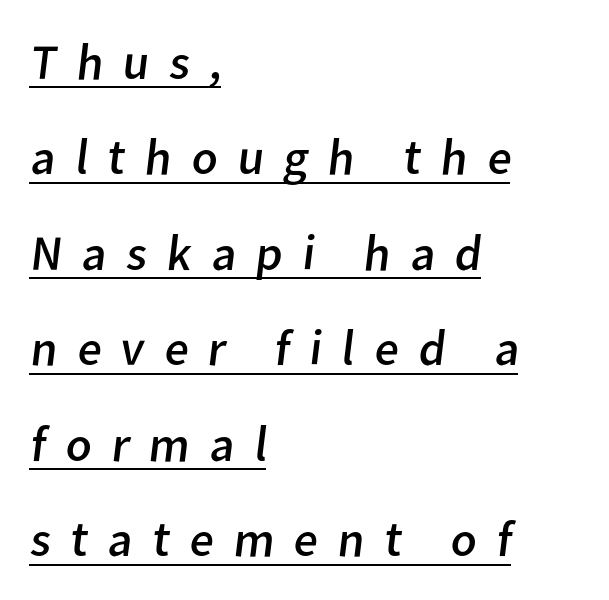
The image shows 50 px regular-weight sans-serif type; set left-aligned, loose line spacing (1.91x), unusually wide letter spacing (+0.39 em), underlined; low stroke contrast and a medium x-height.
